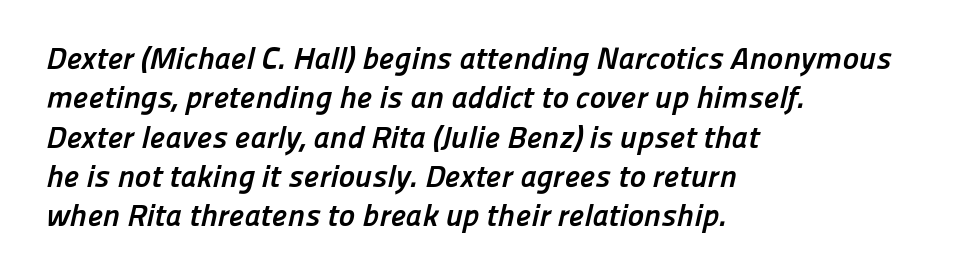
Q: Is the text bold? A: Yes.
Q: Is the typeface a serif or a sans-serif typeface? A: Sans-serif.
Q: Is the text underlined? A: No.
Q: How is the paragraph aligned? A: Left-aligned.
Q: Is the spacing between letters normal or unusually wide? A: Normal.
Q: Is the spacing between lines tight, normal or loose? A: Normal.
Q: Width (condensed, normal, or wide)? A: Normal.
Q: Stroke contrast? A: Low.
Q: x-height? A: Medium.
Q: Monospaced? A: No.
